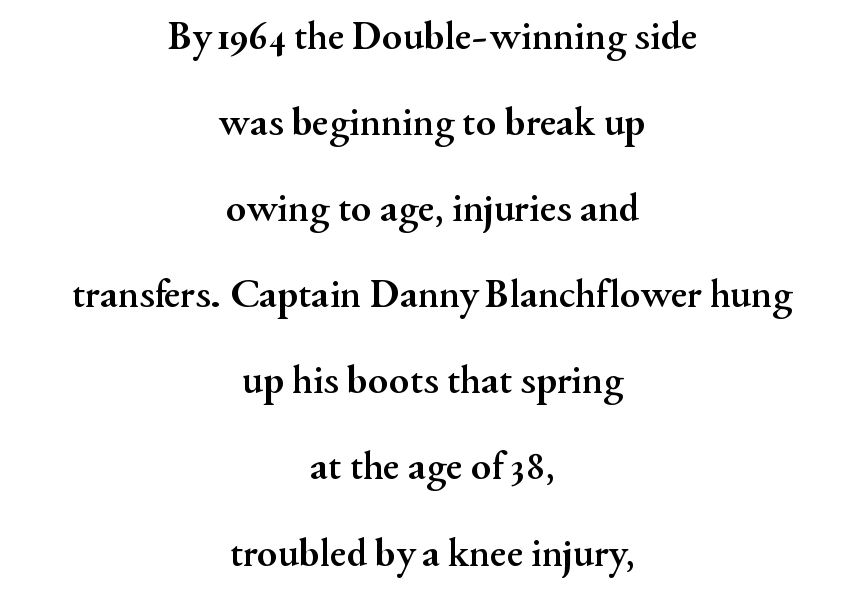
The image shows 41 px semibold serif type, upright; set centered, loose line spacing (2.1x), normal letter spacing, not underlined; medium stroke contrast and a small x-height.
